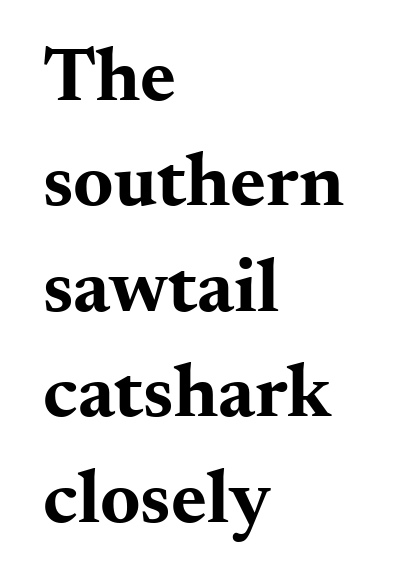
Q: Is the text bold? A: Yes.
Q: Is the text italic (slanted)? A: No, it is upright.
Q: Is the typeface a serif or a sans-serif typeface? A: Serif.
Q: Is the text underlined? A: No.
Q: How is the paragraph aligned? A: Left-aligned.
Q: Is the spacing between letters normal or unusually wide? A: Normal.
Q: Is the spacing between lines tight, normal or loose? A: Normal.
Q: Width (condensed, normal, or wide)? A: Wide.
Q: Stroke contrast? A: Medium.
Q: x-height? A: Small.
Q: Monospaced? A: No.
